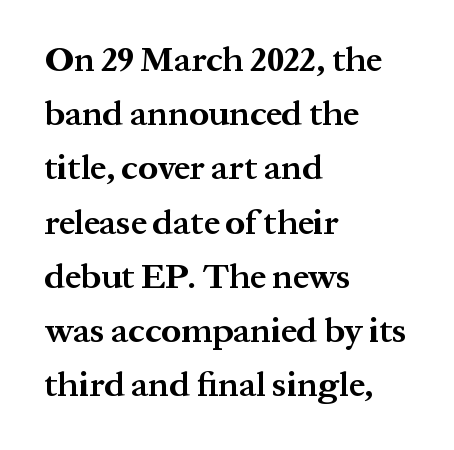
Q: Is the text bold? A: Yes.
Q: Is the text italic (slanted)? A: No, it is upright.
Q: Is the typeface a serif or a sans-serif typeface? A: Serif.
Q: Is the text underlined? A: No.
Q: How is the paragraph aligned? A: Left-aligned.
Q: Is the spacing between letters normal or unusually wide? A: Normal.
Q: Is the spacing between lines tight, normal or loose? A: Normal.
Q: Width (condensed, normal, or wide)? A: Normal.
Q: Stroke contrast? A: Medium.
Q: x-height? A: Medium.
Q: Monospaced? A: No.
